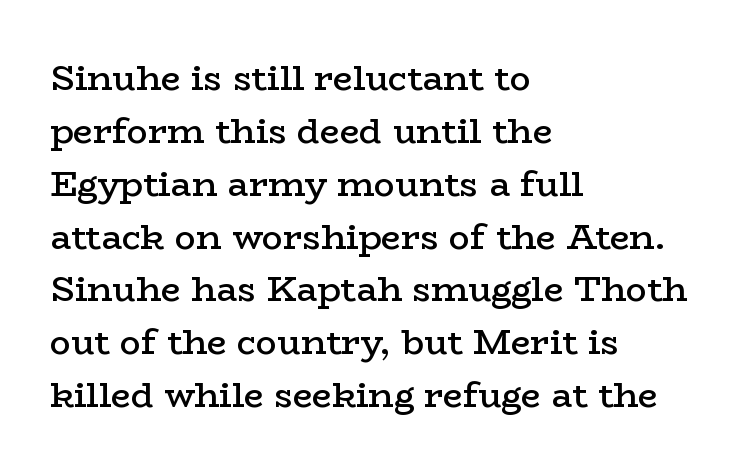
Unmarked baselines from the first word to the last. A typesetter would call this zero additional tracking. Looks like regular typesetting: each glyph gets only the width it needs. The typeface chosen for these lines features serifs. Casual observation: everything's shoved over to the left. Do the letters lean? They stand straight.
